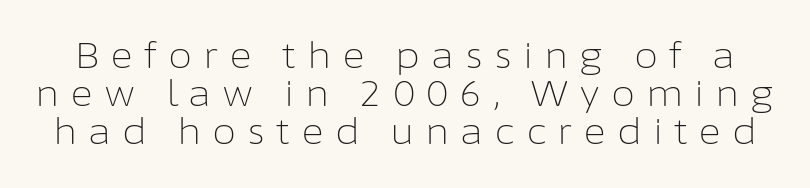
{"serif": "no", "italic": "no", "bold": "no", "weight": "light", "width": "normal", "stroke_contrast": "low", "x_height": "medium", "monospaced": "no", "underline": "no", "line_spacing": "tight", "line_spacing_ratio": 1.09, "letter_spacing": "wide", "letter_spacing_em": 0.31, "glyph_px": 35}
